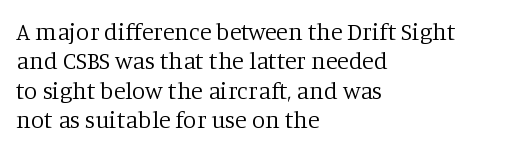
Notice how the stems are strictly vertical — no italics here. Standard letterfit; no display-style spreading of the glyphs. The space beneath each line is pristine and unruled. Counters stay open thanks to moderate or lighter strokes. A classic flush-left, rag-right setting is used for this passage.
